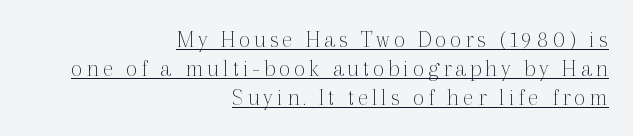
Q: Is the text bold? A: No.
Q: Is the text italic (slanted)? A: No, it is upright.
Q: Is the text underlined? A: Yes.
Q: How is the paragraph aligned? A: Right-aligned.
